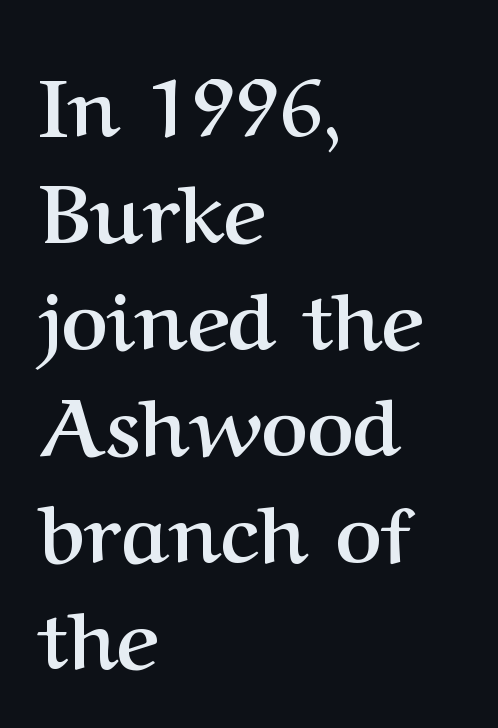
Q: Is the text bold? A: Yes.
Q: Is the text italic (slanted)? A: No, it is upright.
Q: Is the typeface a serif or a sans-serif typeface? A: Serif.
Q: Is the text underlined? A: No.
Q: How is the paragraph aligned? A: Left-aligned.
Q: Is the spacing between letters normal or unusually wide? A: Normal.
Q: Is the spacing between lines tight, normal or loose? A: Normal.
Q: Width (condensed, normal, or wide)? A: Normal.
Q: Stroke contrast? A: Medium.
Q: x-height? A: Medium.
Q: Monospaced? A: No.
